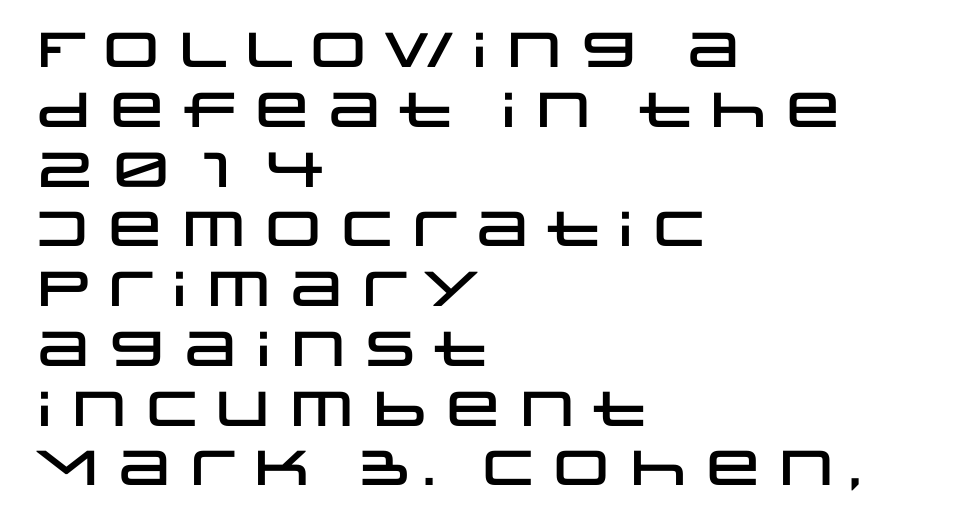
{"serif": "no", "italic": "no", "width": "wide", "stroke_contrast": "low", "x_height": "large", "monospaced": "no", "underline": "no", "align": "left", "line_spacing_ratio": 1.22, "letter_spacing": "normal", "letter_spacing_em": 0.0, "glyph_px": 49}
